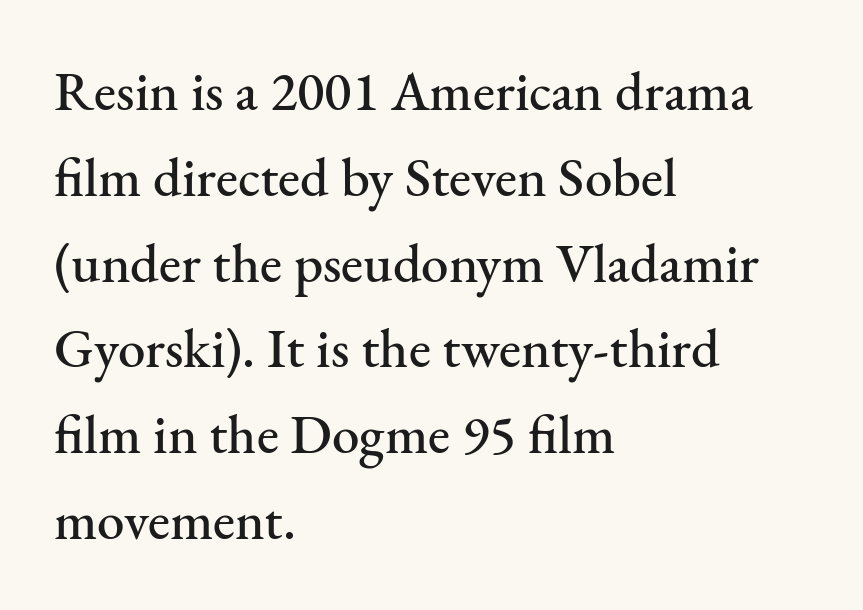
{"serif": "yes", "italic": "no", "width": "normal", "stroke_contrast": "medium", "x_height": "small", "monospaced": "no", "underline": "no", "align": "left", "line_spacing": "normal", "line_spacing_ratio": 1.56, "letter_spacing": "normal", "letter_spacing_em": 0.0, "glyph_px": 55}
